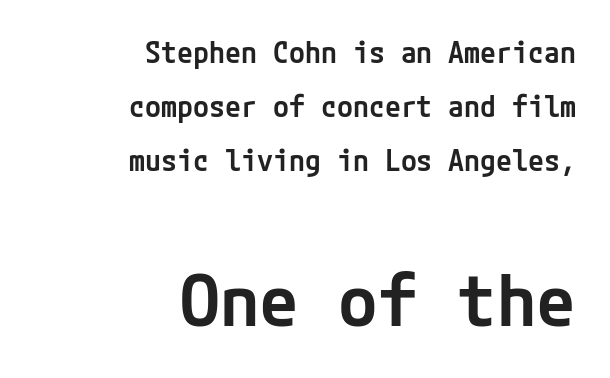
Is the type bold? Partly — it's a semibold, heavier than regular but not fully bold. Ascenders rise straight up at ninety degrees. The second block has been scaled up relative to the first. Underlining? Definitely not there. Visually the block forms a straight wall on the right and a jagged coastline on the left.
